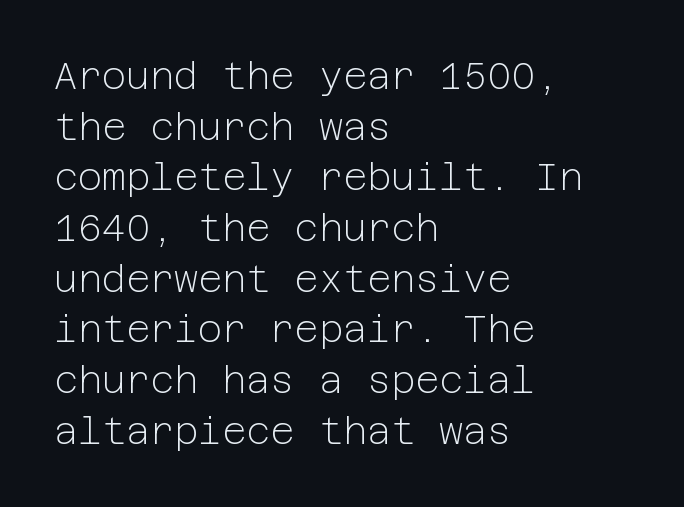
A typesetter would call this zero additional tracking. Upright lettering throughout. Interline gaps are of average width in this sample. Which margin do the lines hug? The left one — the right edge is uneven. Underlining? Definitely not there.
